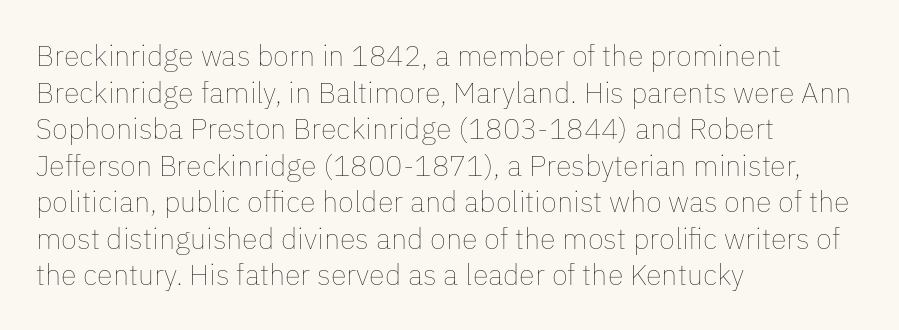
Q: Is the text bold? A: No.
Q: Is the text italic (slanted)? A: No, it is upright.
Q: Is the text underlined? A: No.
Q: How is the paragraph aligned? A: Left-aligned.
Q: Is the spacing between letters normal or unusually wide? A: Normal.
Q: Is the spacing between lines tight, normal or loose? A: Normal.
Q: Width (condensed, normal, or wide)? A: Normal.
Q: Stroke contrast? A: Low.
Q: x-height? A: Medium.
Q: Monospaced? A: No.
